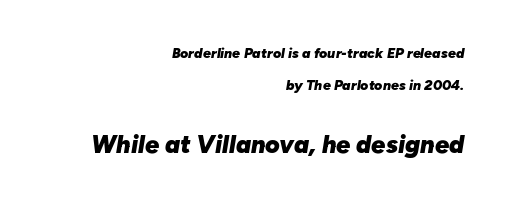
Q: Is the text bold? A: Yes.
Q: Is the text italic (slanted)? A: Yes, it leans right by about 10 degrees.
Q: Is the text underlined? A: No.
Q: How is the paragraph aligned? A: Right-aligned.
Q: Is the spacing between letters normal or unusually wide? A: Normal.
Q: Is the spacing between lines tight, normal or loose? A: Loose.
Q: Which block of text is set in a larger size, the first (top) or the second (bottom)? A: The second (bottom) one.
